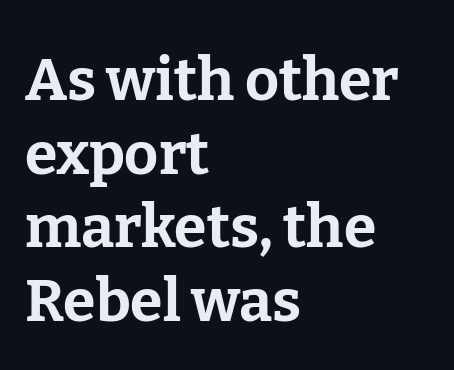
The image shows 59 px bold serif type, upright; set left-aligned, normal line spacing (1.25x), normal letter spacing, not underlined; low stroke contrast and a medium x-height.
